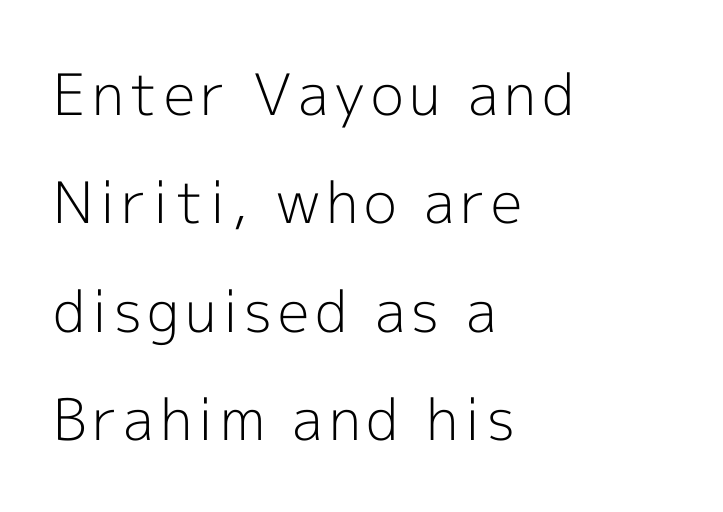
The image shows 57 px light sans-serif type, upright; set left-aligned, loose line spacing (1.9x), not underlined; a medium x-height.
